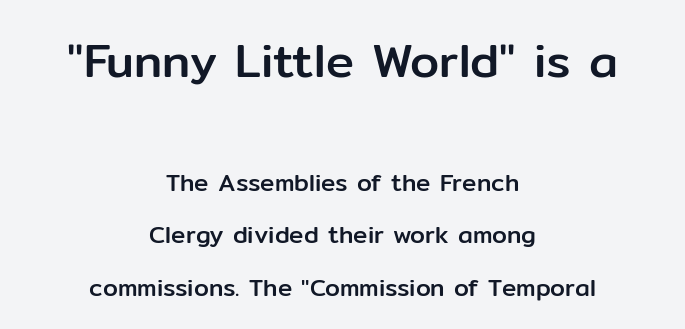
{"serif": "no", "italic": "no", "width": "normal", "stroke_contrast": "low", "x_height": "medium", "monospaced": "no", "underline": "no", "align": "center", "line_spacing": "loose", "line_spacing_ratio": 2.19, "letter_spacing": "normal", "letter_spacing_em": 0.0, "larger_block": "first", "size_ratio": 1.96, "glyph_px": 47}
